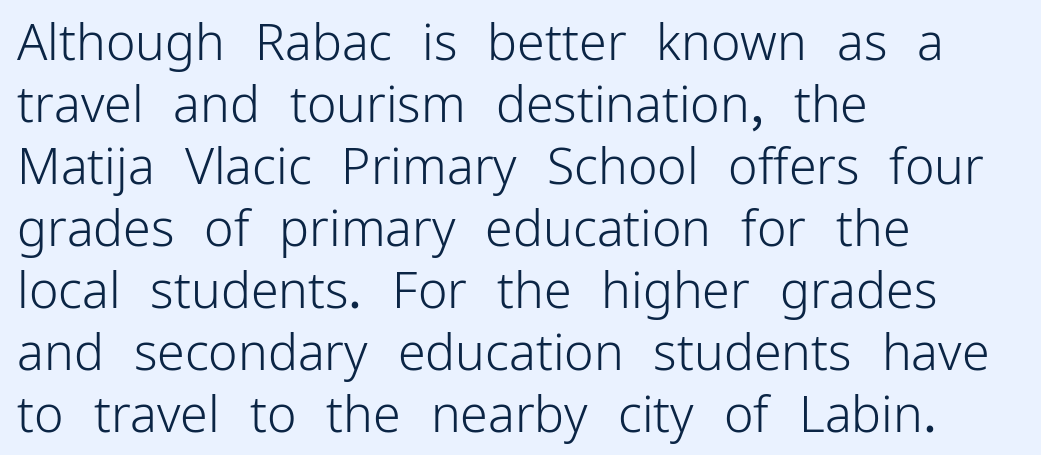
The image shows 50 px light sans-serif type, upright; set left-aligned, line spacing 1.24x, normal letter spacing, not underlined; low stroke contrast and a medium x-height.
